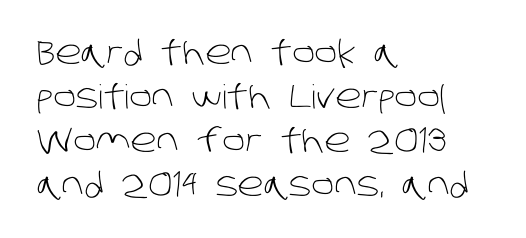
{"serif": "no", "bold": "no", "weight": "light", "width": "normal", "stroke_contrast": "low", "x_height": "large", "monospaced": "no", "underline": "no", "align": "left", "line_spacing": "normal", "line_spacing_ratio": 1.33, "letter_spacing": "normal", "letter_spacing_em": 0.0, "glyph_px": 33}
